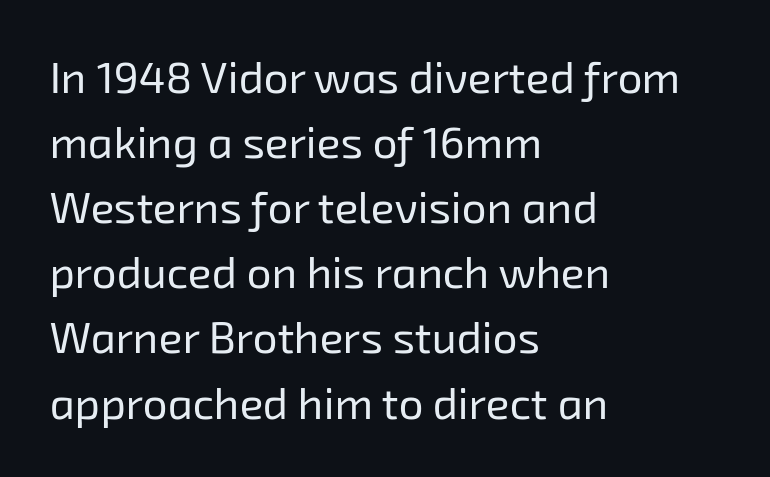
Layout note: lines flush left. Nope, no serifs anywhere on these letters. Observe the ordinary spacing: letters are neighbours, not strangers. The rendering uses a moderate line-height, typical for paragraphs. No letter is thick-stroked: the sample isn't bold. Character widths vary here, with narrow letters taking less room than wide ones.
